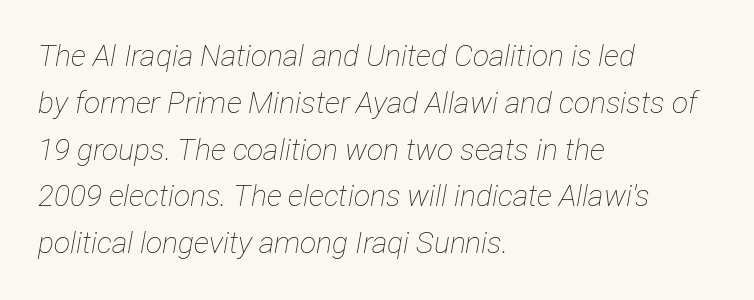
{"italic": "yes", "lean": "right", "slant_degrees": 12, "bold": "no", "weight": "thin", "width": "condensed", "stroke_contrast": "low", "x_height": "medium", "monospaced": "no", "underline": "no", "align": "left", "line_spacing": "normal", "line_spacing_ratio": 1.56, "letter_spacing": "normal", "letter_spacing_em": 0.0, "glyph_px": 30}
